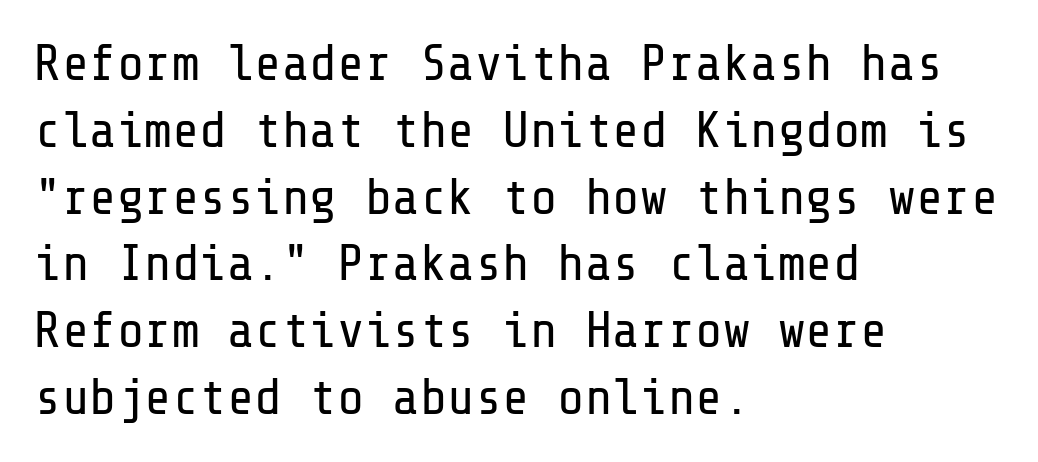
{"serif": "no", "italic": "no", "bold": "no", "weight": "regular", "width": "normal", "stroke_contrast": "low", "x_height": "medium", "underline": "no", "align": "left", "line_spacing": "normal", "line_spacing_ratio": 1.31, "letter_spacing": "normal", "letter_spacing_em": 0.0, "glyph_px": 51}
